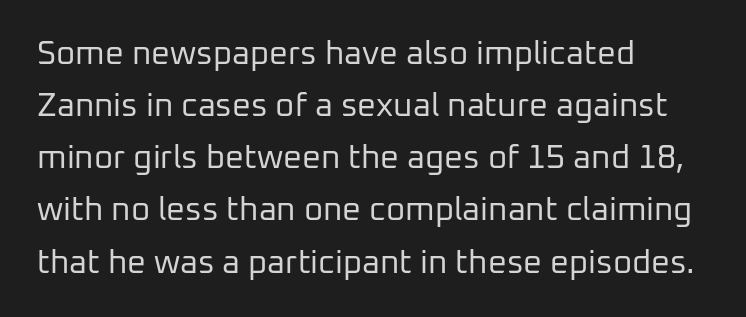
Anything drawn beneath the words? Only blank space. Caption: multi-line text, flush left, ragged right. Is this a fixed-width face? No — the glyphs have proportional, varying widths. The passage shown stacks its lines at a standard gap. Italic: no, the glyphs are upright roman.
